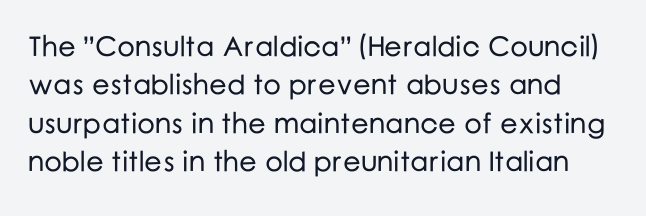
{"serif": "no", "italic": "no", "width": "normal", "stroke_contrast": "low", "x_height": "medium", "monospaced": "no", "underline": "no", "line_spacing": "normal", "line_spacing_ratio": 1.37, "letter_spacing": "normal", "letter_spacing_em": 0.0, "glyph_px": 28}
